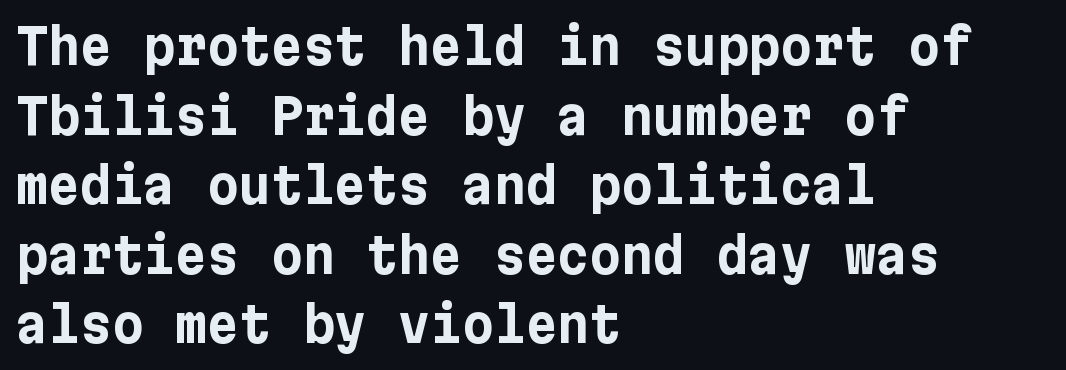
The image shows 49 px bold sans-serif type, upright; set left-aligned, normal line spacing (1.42x), normal letter spacing, not underlined; low stroke contrast and a medium x-height.
